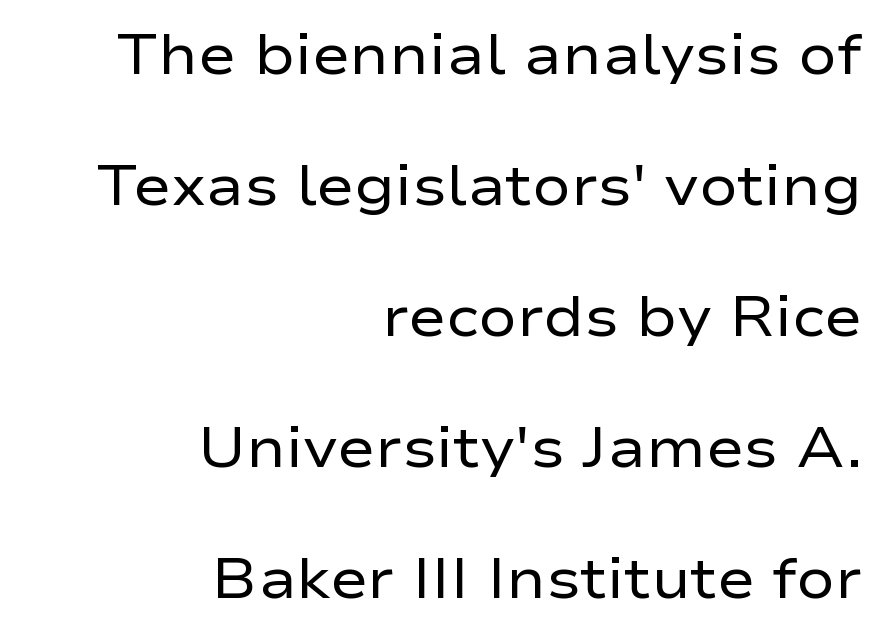
{"serif": "no", "italic": "no", "bold": "no", "weight": "regular", "width": "wide", "stroke_contrast": "low", "x_height": "medium", "monospaced": "no", "underline": "no", "align": "right", "line_spacing": "loose", "line_spacing_ratio": 2.3, "letter_spacing": "normal", "letter_spacing_em": 0.0, "glyph_px": 57}
